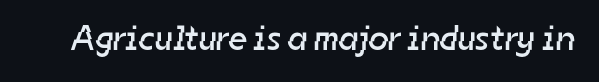
The image shows 35 px regular-weight sans-serif type; set normal letter spacing, not underlined; low stroke contrast and a medium x-height.
